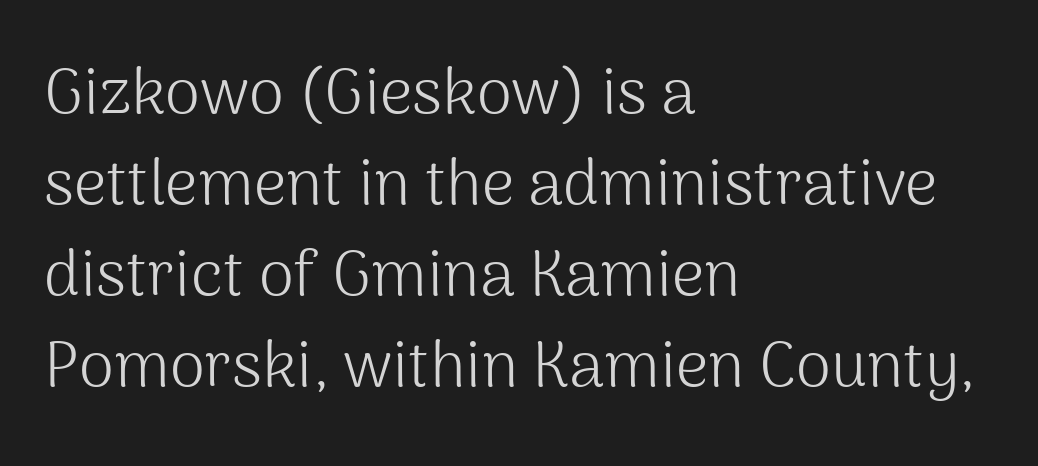
Compared with typical paragraphs, the rows here are spaced about the same. Unbolded letterforms with no extra heft. Here the designer chose a conventional face with non-uniform glyph widths. A typesetter would mark this as roman, not italic. Students, note that the glyphs here touch the page at normal intervals.
